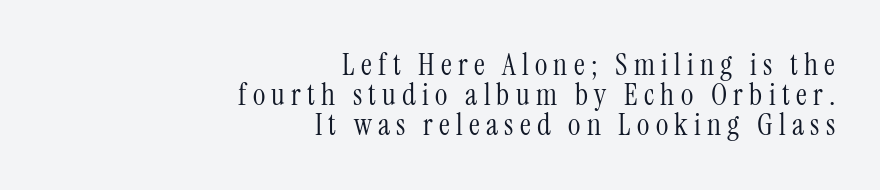
The image shows 30 px light, condensed serif type, upright; set right-aligned, tight line spacing (1.0x), unusually wide letter spacing (+0.21 em), not underlined; medium stroke contrast and a medium x-height.
